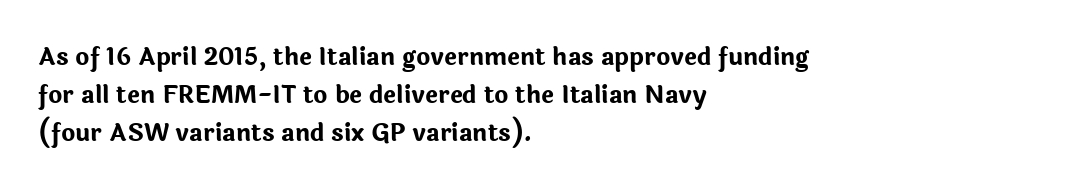
Q: Is the text bold? A: Yes.
Q: Is the text italic (slanted)? A: No, it is upright.
Q: Is the text underlined? A: No.
Q: How is the paragraph aligned? A: Left-aligned.
Q: Is the spacing between letters normal or unusually wide? A: Normal.
Q: Is the spacing between lines tight, normal or loose? A: Normal.
